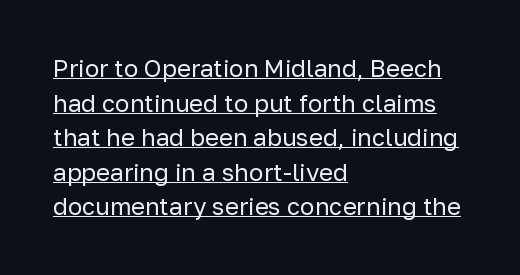
The image shows 24 px text type, upright; set left-aligned, normal line spacing (1.44x), normal letter spacing, underlined.
